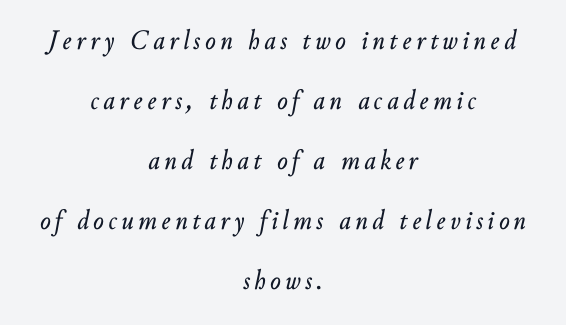
{"italic": "yes", "lean": "right", "slant_degrees": 10, "width": "normal", "stroke_contrast": "low", "x_height": "small", "monospaced": "no", "underline": "no", "align": "center", "line_spacing": "loose", "line_spacing_ratio": 2.14, "glyph_px": 28}
